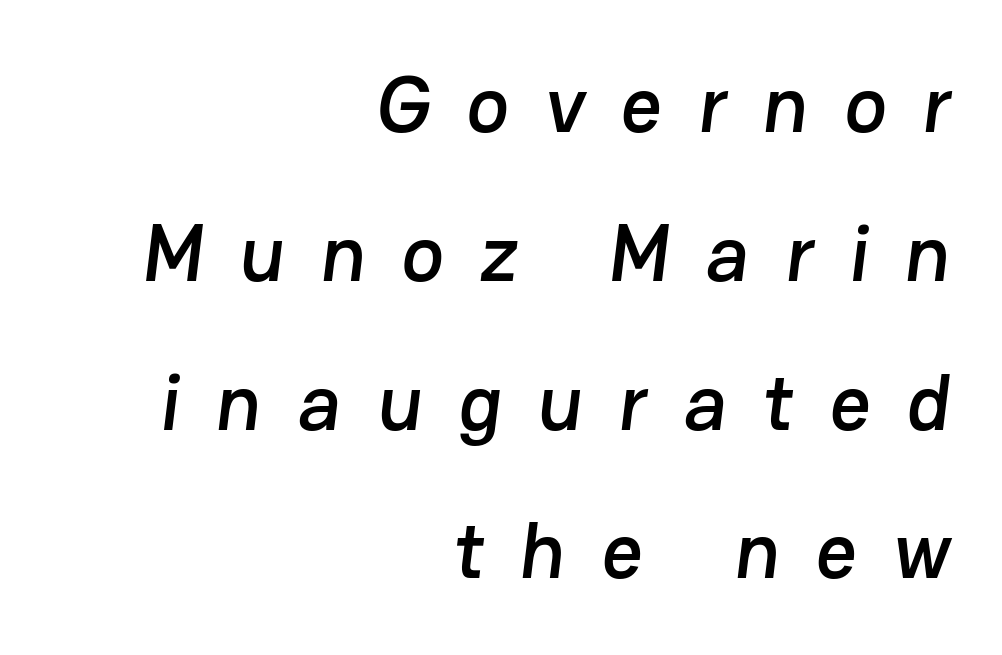
The rag falls on the left side of this text block. The rendering uses natural spacing where letterforms have individual widths. Nothing sits at the stroke ends, so this counts as sans-serif. Each word looks stretched out because of the extra space between its letters. This rendering features lettering with no underline.
